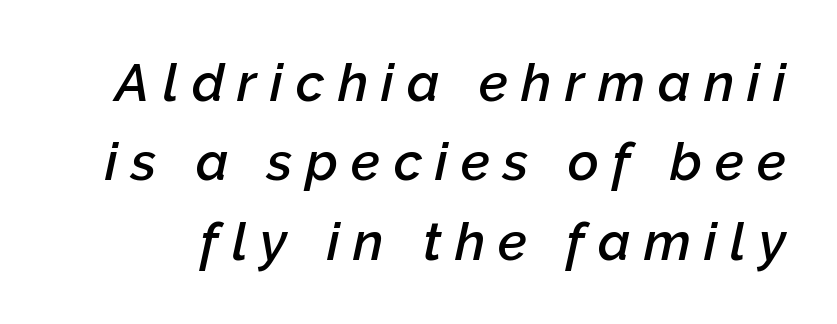
{"italic": "yes", "lean": "right", "slant_degrees": 12, "bold": "semi", "weight": "semibold", "width": "normal", "stroke_contrast": "low", "x_height": "medium", "monospaced": "no", "underline": "no", "line_spacing": "normal", "line_spacing_ratio": 1.5, "letter_spacing": "wide", "letter_spacing_em": 0.25, "glyph_px": 53}
